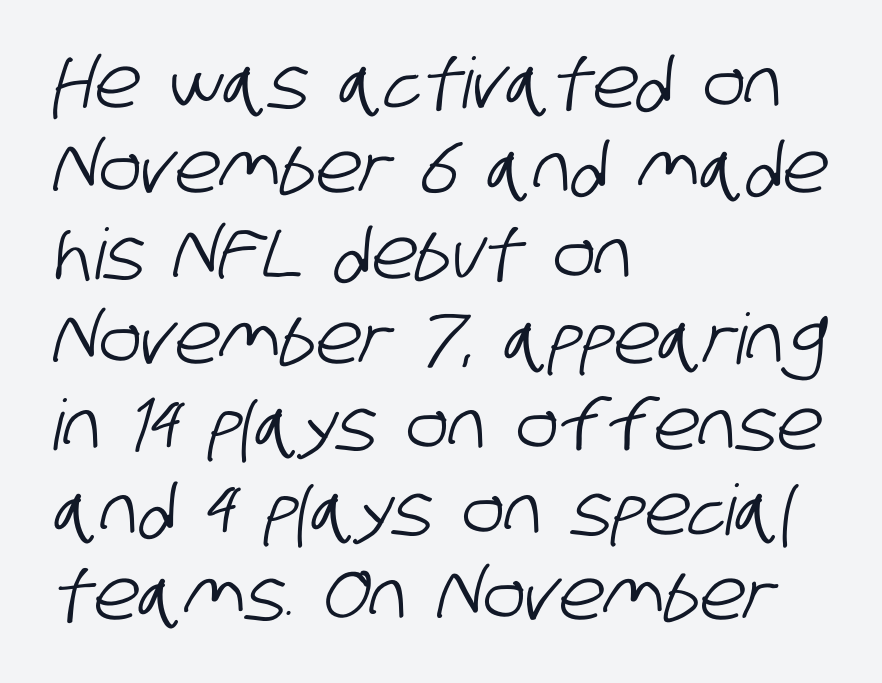
{"serif": "no", "width": "condensed", "stroke_contrast": "low", "x_height": "large", "monospaced": "no", "underline": "no", "align": "left", "line_spacing_ratio": 1.22, "letter_spacing": "normal", "letter_spacing_em": 0.0, "glyph_px": 70}
